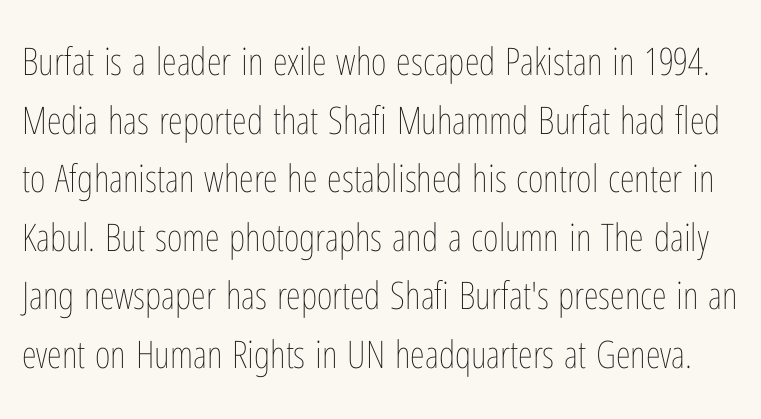
The image shows 38 px thin, condensed type, upright; set normal line spacing (1.54x), normal letter spacing, not underlined; low stroke contrast and a medium x-height.
